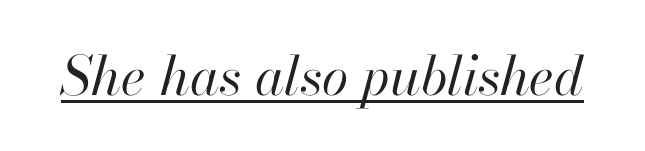
Spacing between characters is what you'd get straight out of the box. Beneath each row of characters lies a ruled line. Tall strokes in this sample are angled rather than plumb. The letterforms sit at book weight or below.
